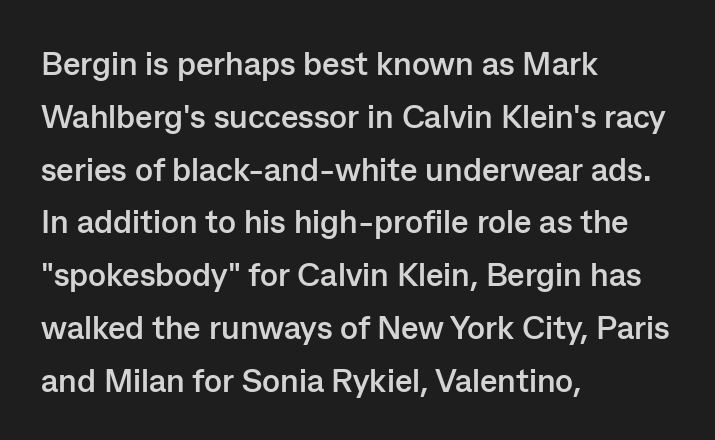
The image shows 33 px semibold sans-serif type, upright; set left-aligned, normal line spacing (1.6x), normal letter spacing, not underlined; low stroke contrast and a medium x-height.
